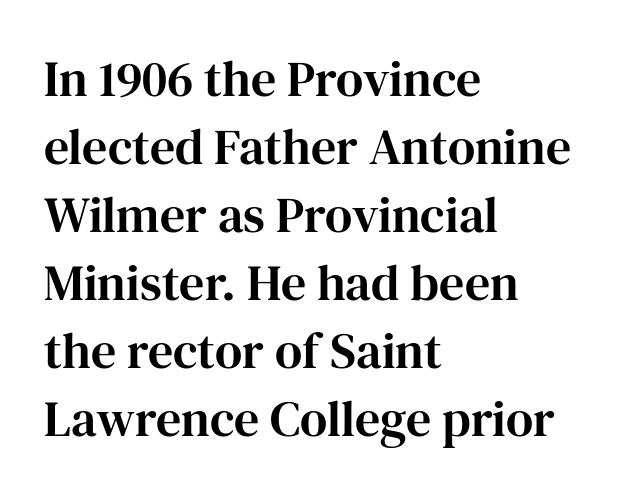
The image shows 50 px serif type, upright; set left-aligned, normal line spacing (1.36x), normal letter spacing, not underlined; high stroke contrast and a medium x-height.
